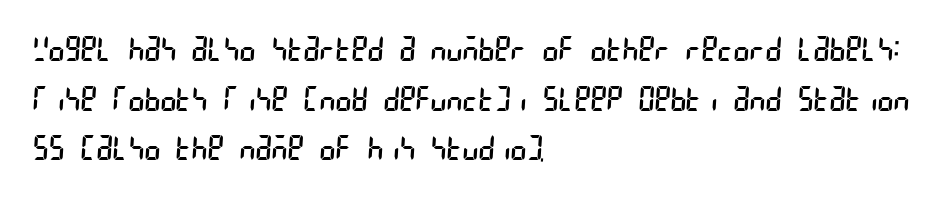
Q: Is the text bold? A: No.
Q: Is the typeface a serif or a sans-serif typeface? A: Sans-serif.
Q: Is the text underlined? A: No.
Q: How is the paragraph aligned? A: Left-aligned.
Q: Is the spacing between letters normal or unusually wide? A: Normal.
Q: Is the spacing between lines tight, normal or loose? A: Normal.
Q: Width (condensed, normal, or wide)? A: Condensed.
Q: Stroke contrast? A: Low.
Q: x-height? A: Large.
